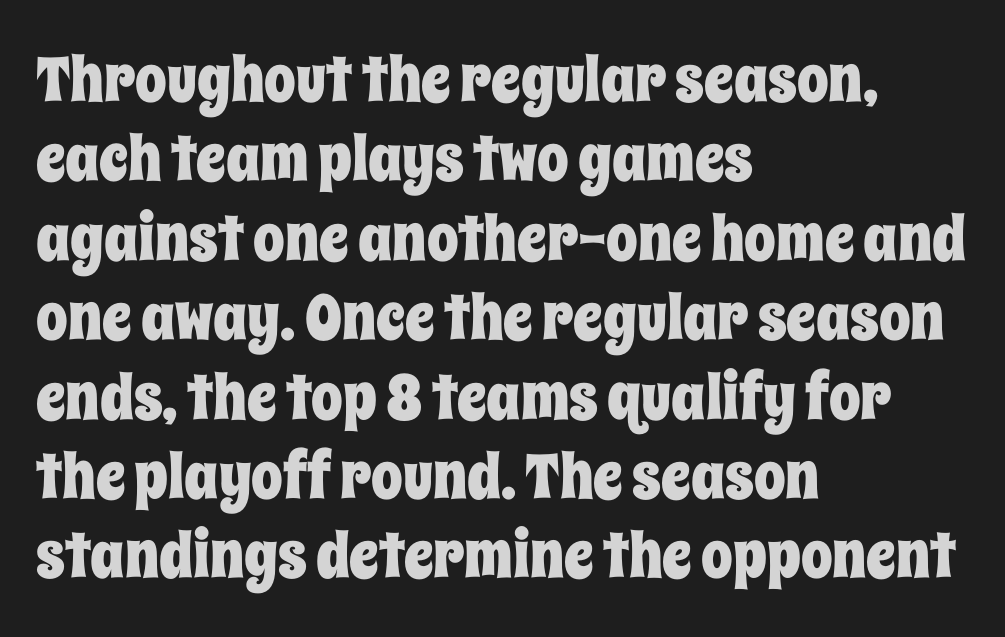
Q: Is the text italic (slanted)? A: No, it is upright.
Q: Is the text underlined? A: No.
Q: How is the paragraph aligned? A: Left-aligned.
Q: Is the spacing between letters normal or unusually wide? A: Normal.
Q: Is the spacing between lines tight, normal or loose? A: Normal.
Q: Width (condensed, normal, or wide)? A: Condensed.
Q: Stroke contrast? A: Low.
Q: x-height? A: Large.
Q: Monospaced? A: No.
